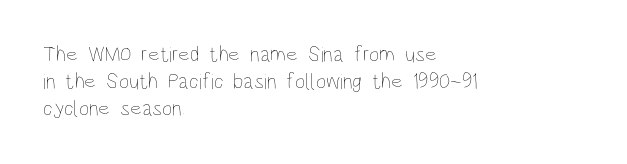
Q: Is the text bold? A: No.
Q: Is the text italic (slanted)? A: No, it is upright.
Q: Is the text underlined? A: No.
Q: How is the paragraph aligned? A: Left-aligned.
Q: Is the spacing between letters normal or unusually wide? A: Normal.
